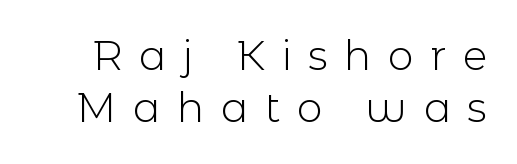
Loose tracking; the words dissolve into strings of separated letters. The characters are drawn with everyday or finer stroke widths. Regular leading. This sample uses an upright cut, with every glyph sitting square on the baseline.
